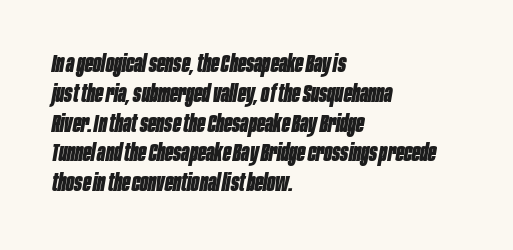
The image shows 24 px bold type, italic (leaning right); set left-aligned, line spacing 1.24x, normal letter spacing, not underlined.
